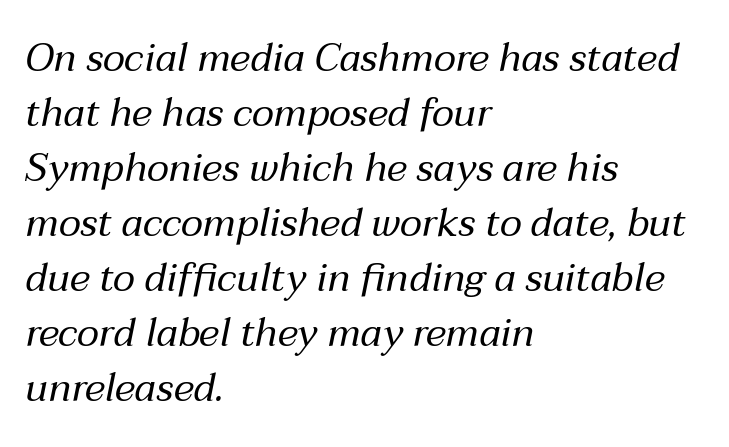
{"italic": "yes", "lean": "right", "slant_degrees": 12, "bold": "no", "weight": "regular", "width": "normal", "stroke_contrast": "medium", "x_height": "medium", "monospaced": "no", "underline": "no", "align": "left", "line_spacing": "normal", "line_spacing_ratio": 1.41, "letter_spacing": "normal", "letter_spacing_em": 0.0, "glyph_px": 39}
